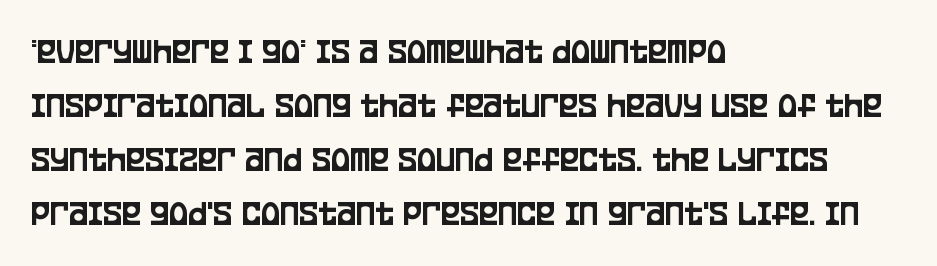
The rendering keeps characters at their native spacing. The passage shown stacks its lines at a standard gap. The passage shown is typed in a proportional face where columns would drift. The glyphs are unaccompanied by any horizontal stroke below them. The rendering shows plain stroke endings on the letterforms — a sans-serif design. Compared with a centered layout, this one pins lines to the left instead.
